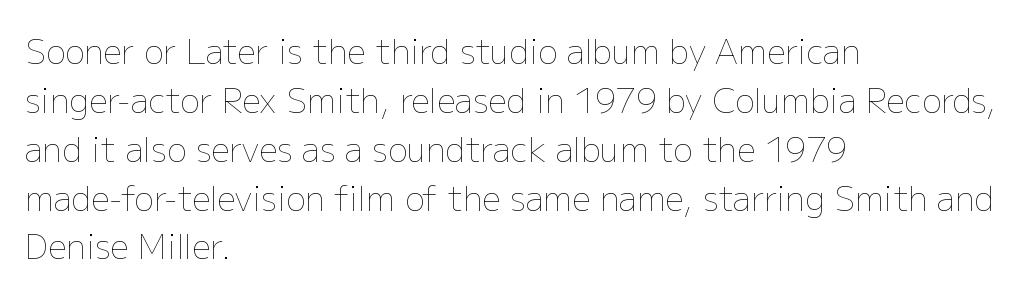
Each letter keeps its own natural width here, so spacing adapts to shape. Line spacing here is normal. Casual observation: everything's shoved over to the left. Tracking here is standard; glyphs follow each other at the usual distance. Just letters on the line, the space beneath them empty.
